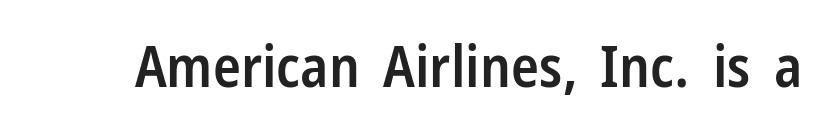
Q: Is the text bold? A: Semi-bold.
Q: Is the text italic (slanted)? A: No, it is upright.
Q: Is the typeface a serif or a sans-serif typeface? A: Sans-serif.
Q: Is the text underlined? A: No.
Q: Is the spacing between letters normal or unusually wide? A: Normal.
Q: Width (condensed, normal, or wide)? A: Condensed.
Q: Stroke contrast? A: Low.
Q: x-height? A: Medium.
Q: Monospaced? A: No.
